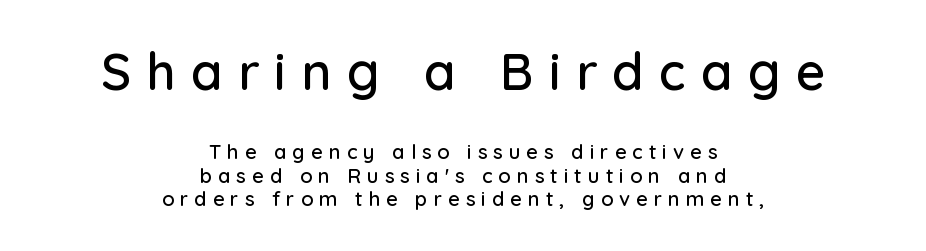
The image shows 51 px sans-serif type, upright; set centered, line spacing 1.17x, unusually wide letter spacing (+0.3 em), not underlined; the first (top) block is 2.55x larger; low stroke contrast and a medium x-height.
